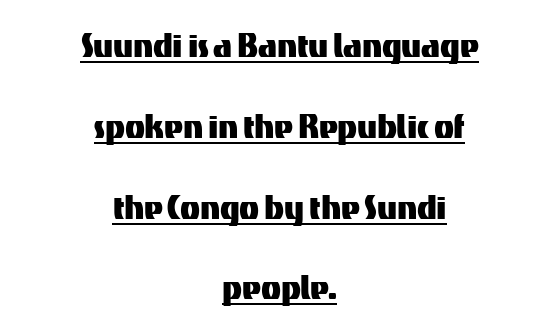
The image shows 41 px sans-serif type, upright; set centered, loose line spacing (1.97x), normal letter spacing, underlined; medium stroke contrast and a medium x-height.
